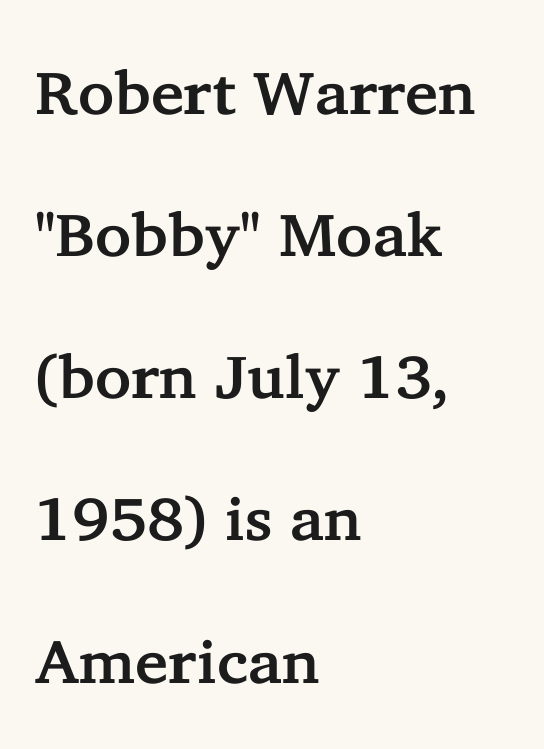
{"serif": "yes", "italic": "no", "width": "normal", "stroke_contrast": "low", "x_height": "medium", "monospaced": "no", "underline": "no", "align": "left", "line_spacing": "loose", "line_spacing_ratio": 2.33, "letter_spacing": "normal", "letter_spacing_em": 0.0, "glyph_px": 61}
